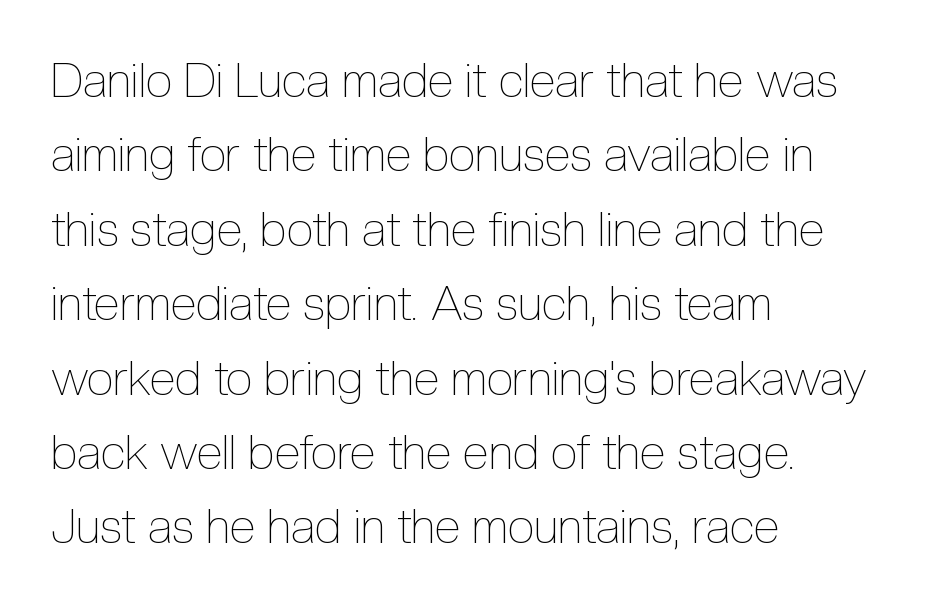
Q: Is the text bold? A: No.
Q: Is the text italic (slanted)? A: No, it is upright.
Q: Is the text underlined? A: No.
Q: How is the paragraph aligned? A: Left-aligned.
Q: Is the spacing between letters normal or unusually wide? A: Normal.
Q: Is the spacing between lines tight, normal or loose? A: Normal.
Q: Width (condensed, normal, or wide)? A: Condensed.
Q: x-height? A: Medium.
Q: Monospaced? A: No.
